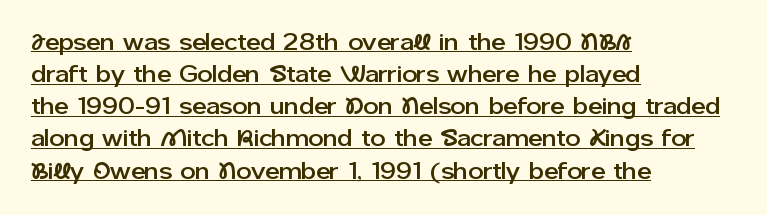
Whoever set this chose a conventional vertical rhythm. Caption: standard tracking, unaltered. Beneath each row of characters lies a ruled line. Nope, not italic — everything's standing straight.
